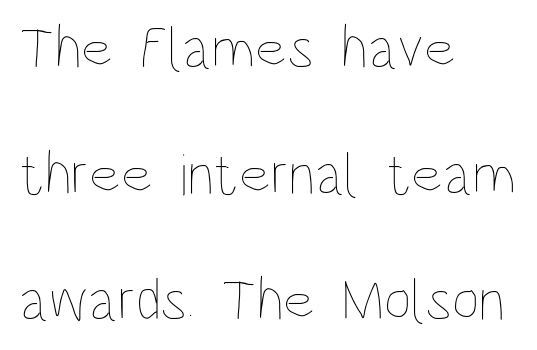
Q: Is the text bold? A: No.
Q: Is the text italic (slanted)? A: No, it is upright.
Q: Is the text underlined? A: No.
Q: How is the paragraph aligned? A: Left-aligned.
Q: Is the spacing between letters normal or unusually wide? A: Normal.
Q: Is the spacing between lines tight, normal or loose? A: Loose.
Q: Width (condensed, normal, or wide)? A: Condensed.
Q: Stroke contrast? A: Low.
Q: x-height? A: Large.
Q: Monospaced? A: No.
